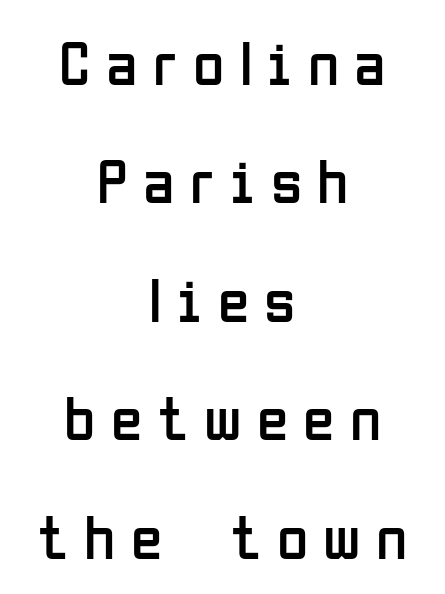
Q: Is the text bold? A: No.
Q: Is the text italic (slanted)? A: No, it is upright.
Q: Is the typeface a serif or a sans-serif typeface? A: Sans-serif.
Q: Is the text underlined? A: No.
Q: How is the paragraph aligned? A: Centered.
Q: Is the spacing between letters normal or unusually wide? A: Unusually wide.
Q: Width (condensed, normal, or wide)? A: Condensed.
Q: Stroke contrast? A: Low.
Q: x-height? A: Medium.
Q: Monospaced? A: No.
